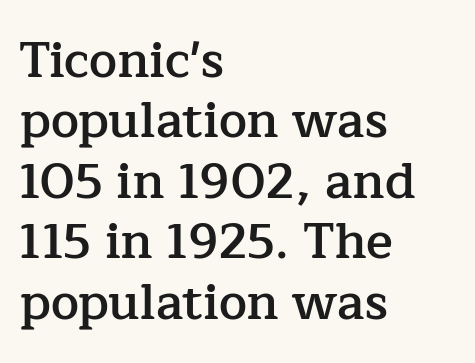
Q: Is the text bold? A: Semi-bold.
Q: Is the text italic (slanted)? A: No, it is upright.
Q: Is the typeface a serif or a sans-serif typeface? A: Serif.
Q: Is the text underlined? A: No.
Q: How is the paragraph aligned? A: Left-aligned.
Q: Is the spacing between letters normal or unusually wide? A: Normal.
Q: Width (condensed, normal, or wide)? A: Normal.
Q: Stroke contrast? A: Low.
Q: x-height? A: Medium.
Q: Monospaced? A: No.
